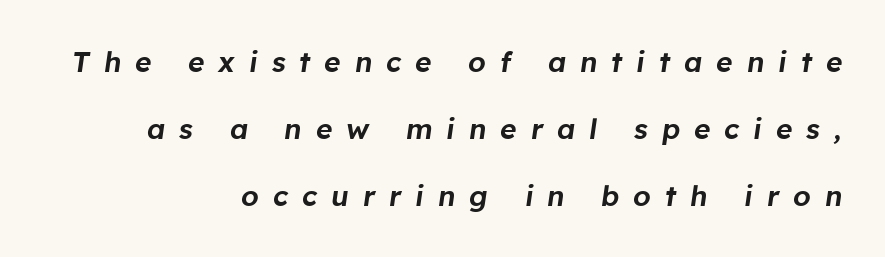
The image shows 28 px text type, italic (leaning right); set right-aligned, loose line spacing (2.39x), unusually wide letter spacing (+0.5 em), not underlined; low stroke contrast and a medium x-height.
